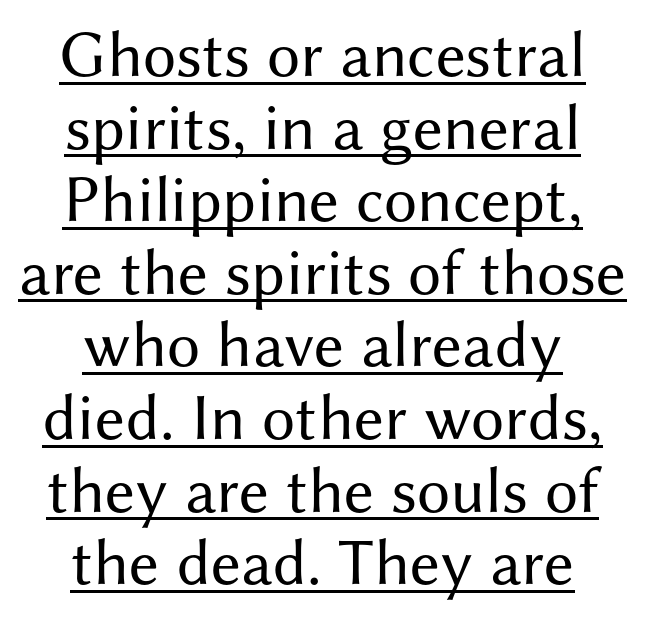
{"serif": "no", "italic": "no", "bold": "no", "weight": "regular", "width": "normal", "stroke_contrast": "medium", "x_height": "medium", "monospaced": "no", "underline": "yes", "align": "center", "line_spacing": "tight", "line_spacing_ratio": 1.1, "letter_spacing": "normal", "letter_spacing_em": 0.0, "glyph_px": 66}
